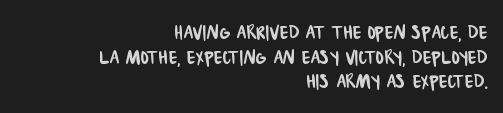
Characters follow at the spacing the type designer built in. Honestly, the rows look squashed on top of each other. These lines stack with their right ends in a neat column. The baseline area is clear.
